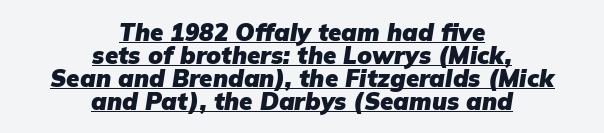
The image shows 24 px bold type, italic (leaning right); set centered, tight line spacing (0.96x), normal letter spacing, underlined.
